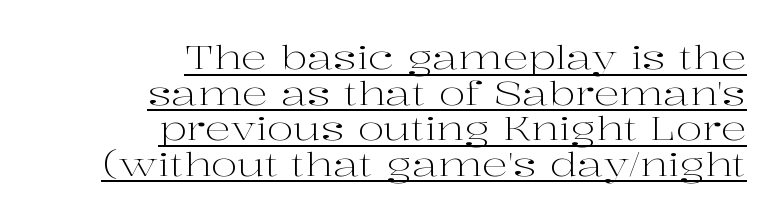
The image shows 32 px light, wide serif type, upright; set right-aligned, tight line spacing (1.11x), normal letter spacing, underlined; high stroke contrast and a medium x-height.
